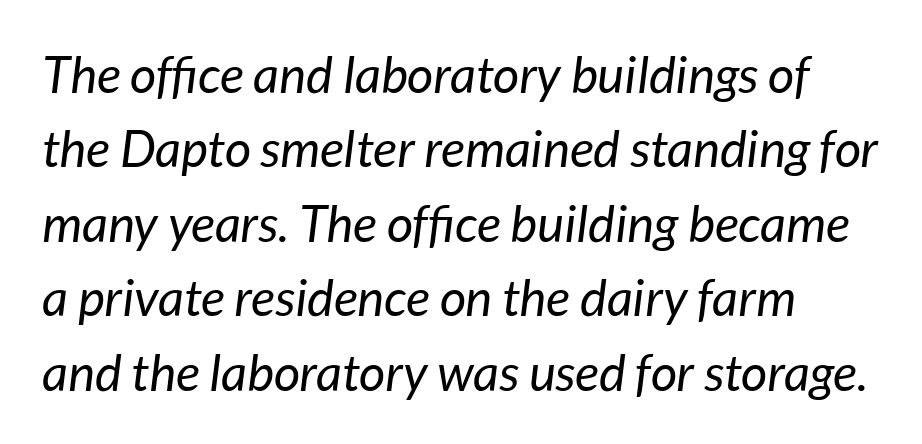
The foot of each line stays bare and open. In terms of letterspacing, this is plain default setting. Observe the lean: these are italic letterforms. Line beginnings align vertically; line endings do not.
